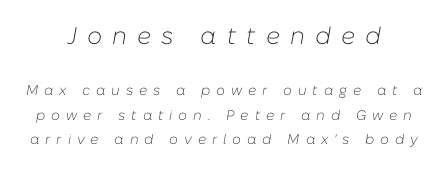
The strokes are not fattened; the text isn't bold. Which of the two is more prominent by size? The first, at the top. Anything drawn beneath the words? Only blank space. Quick note: italic. Glyph-to-glyph distance is far greater than everyday printed text.
